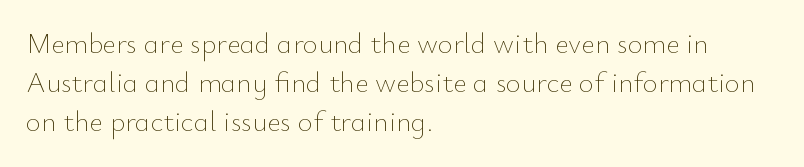
The image shows 29 px thin type, upright; set left-aligned, normal line spacing (1.35x), normal letter spacing, not underlined; low stroke contrast and a small x-height.
